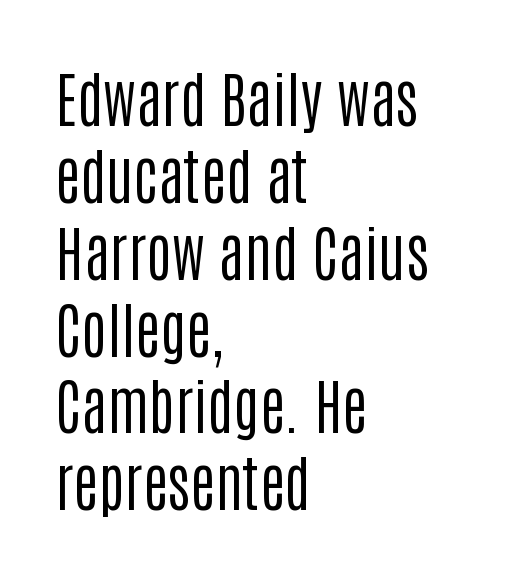
The image shows 61 px regular-weight, condensed sans-serif type, upright; set left-aligned, normal line spacing (1.26x), normal letter spacing, not underlined; low stroke contrast and a large x-height.
